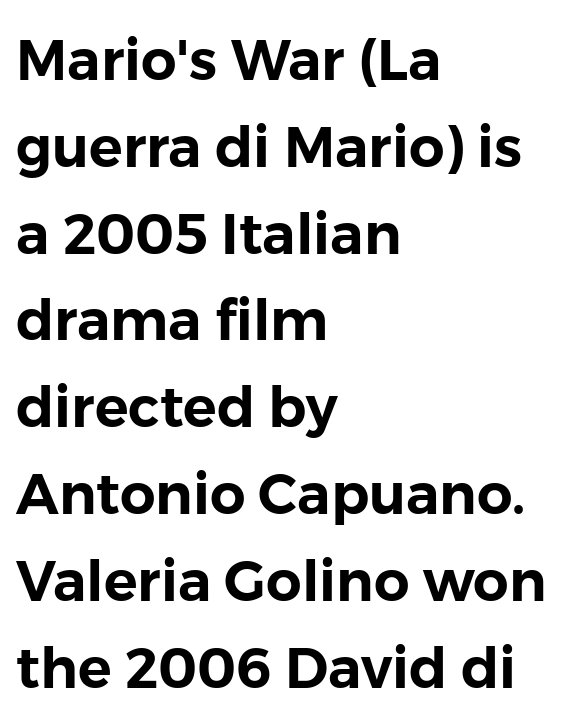
Letter spacing: default. The setting favours the left margin, as ordinary paragraphs usually do. A clean baseline with only descenders dipping below it. The font's upright variant was chosen for this text.
